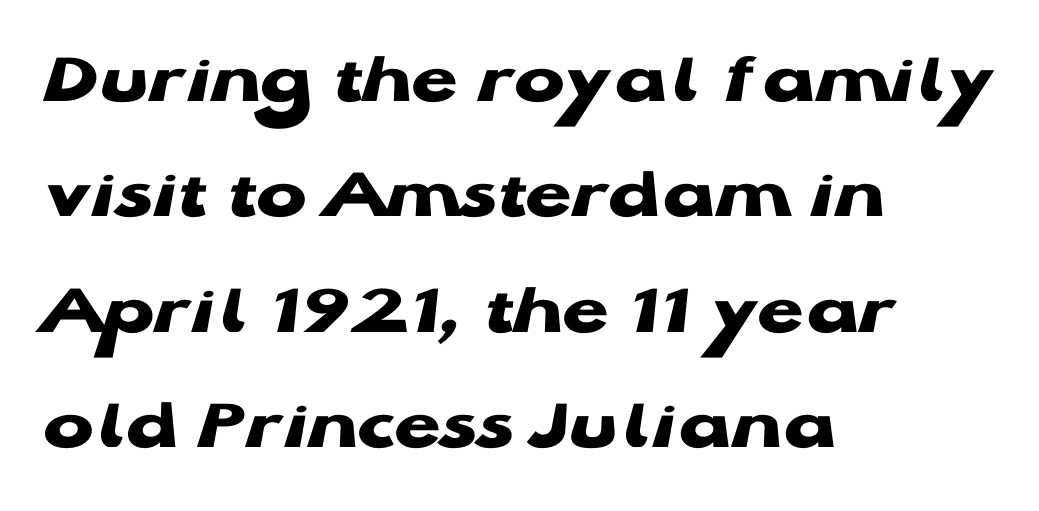
The space between consecutive lines is moderate. Only glyphs here, with clear space below each row. Nothing unusual about the tracking: characters are spaced as the font intends. Type style note: lacks serifs. Chunky letters — that's bold for sure. You could not count columns in this text — the font is proportionally spaced.
